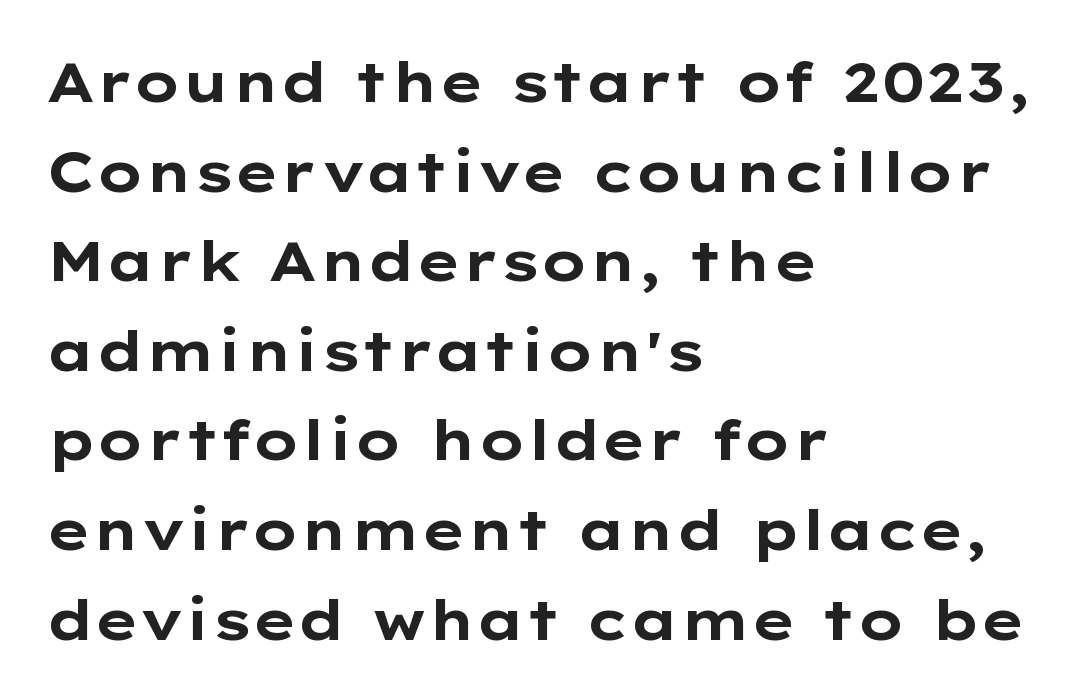
{"serif": "no", "italic": "no", "bold": "yes", "weight": "bold", "width": "wide", "stroke_contrast": "low", "x_height": "medium", "monospaced": "no", "underline": "no", "align": "left", "line_spacing": "normal", "line_spacing_ratio": 1.6, "letter_spacing": "normal", "letter_spacing_em": 0.0, "glyph_px": 56}
